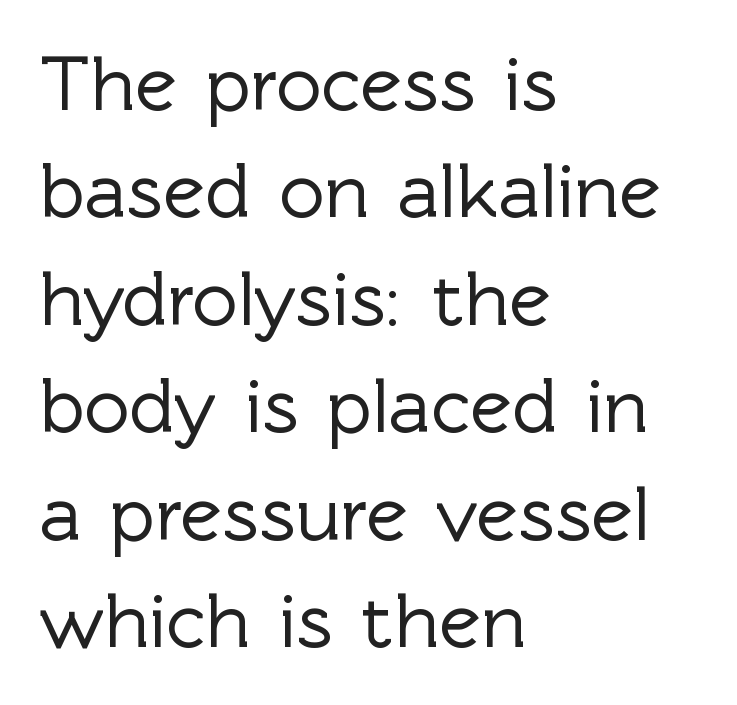
Where is the straight margin? On the left. The characters display no serif detailing; their extremities are plain. Glance below the letters and you will spot only blank space. Does the leading feel generous? No, just average.
